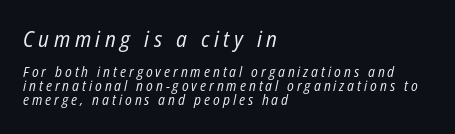
Typesetter's note — upper block bumped up in size, lower block left smaller. Look at the tracking — it's clearly loosened, letters drifting apart. Emphasis-style slanted type is in use. Lines of text with bare space underneath. The lines are quadded left.
